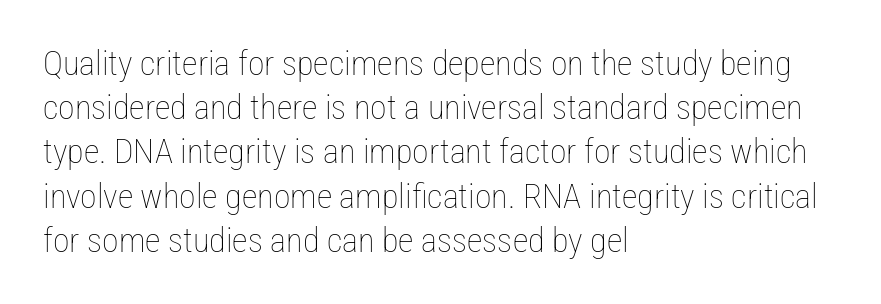
The cut favours lightness, reaching ordinary text weight at its darkest. Glyph-to-glyph distance matches everyday printed text. A student would call this left alignment; a typographer would say flush left, rag right. Words float on clear page, feet unadorned. Quick note: not italic, upright. Here the designer chose a conventional face with non-uniform glyph widths.
